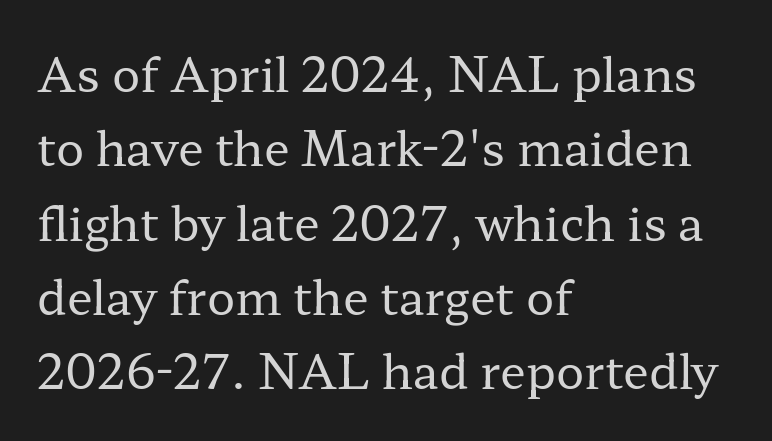
The image shows 47 px regular-weight, wide serif type, upright; set left-aligned, normal line spacing (1.58x), normal letter spacing, not underlined; low stroke contrast and a medium x-height.
